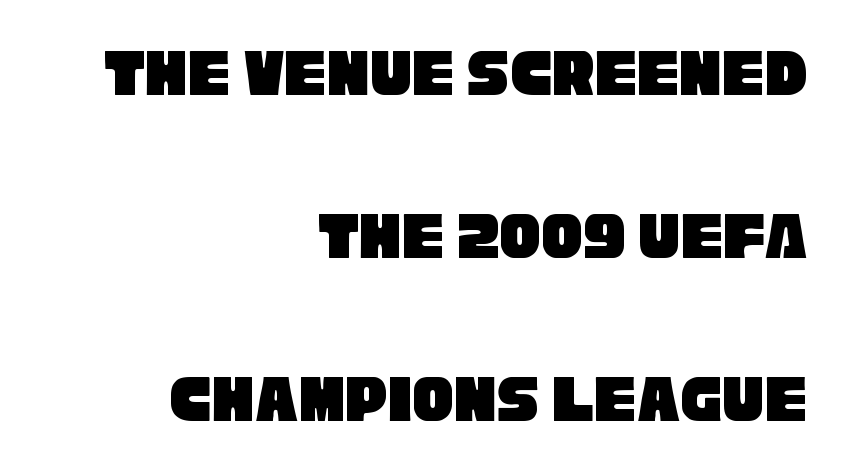
Do the characters align in a grid? No, the font is proportional. Spacing between characters is what you'd get straight out of the box. Note: no serifs on the glyphs. Does the leading feel generous? Absolutely, it's lavish. The setting favours the right margin, as signatures and pull-quotes sometimes do. No word sits above an underline.
